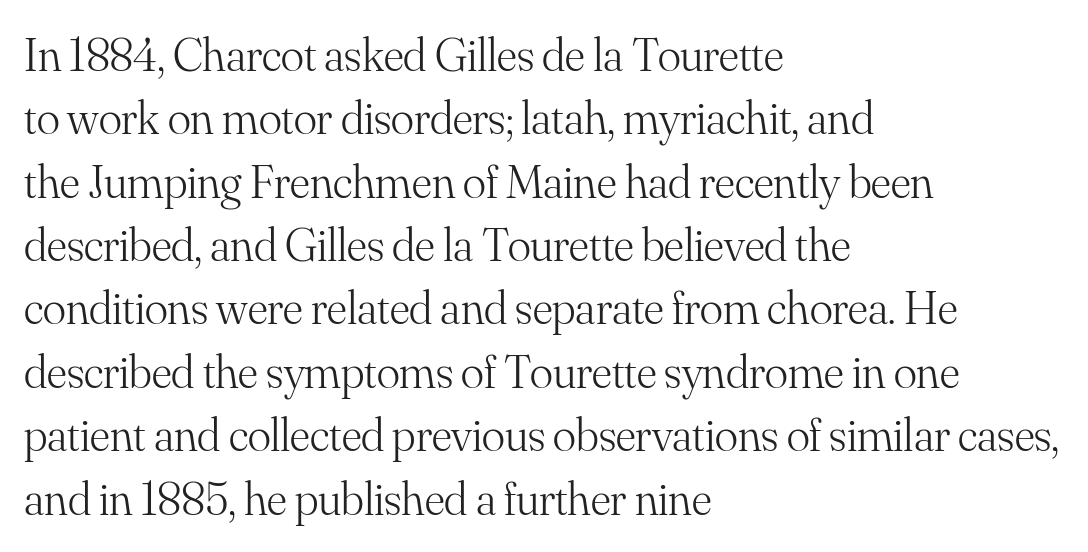
Q: Is the text bold? A: No.
Q: Is the text italic (slanted)? A: No, it is upright.
Q: Is the typeface a serif or a sans-serif typeface? A: Serif.
Q: Is the text underlined? A: No.
Q: How is the paragraph aligned? A: Left-aligned.
Q: Is the spacing between letters normal or unusually wide? A: Normal.
Q: Is the spacing between lines tight, normal or loose? A: Normal.
Q: Width (condensed, normal, or wide)? A: Normal.
Q: Stroke contrast? A: Medium.
Q: x-height? A: Small.
Q: Monospaced? A: No.
